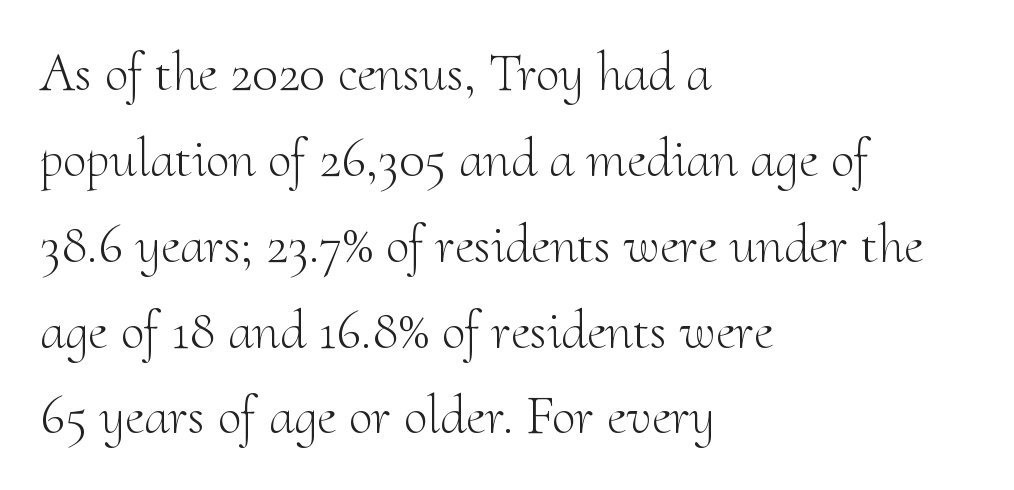
Q: Is the text bold? A: No.
Q: Is the text italic (slanted)? A: No, it is upright.
Q: Is the typeface a serif or a sans-serif typeface? A: Serif.
Q: Is the text underlined? A: No.
Q: How is the paragraph aligned? A: Left-aligned.
Q: Is the spacing between letters normal or unusually wide? A: Normal.
Q: Is the spacing between lines tight, normal or loose? A: Normal.
Q: Width (condensed, normal, or wide)? A: Normal.
Q: Stroke contrast? A: Medium.
Q: x-height? A: Small.
Q: Monospaced? A: No.
